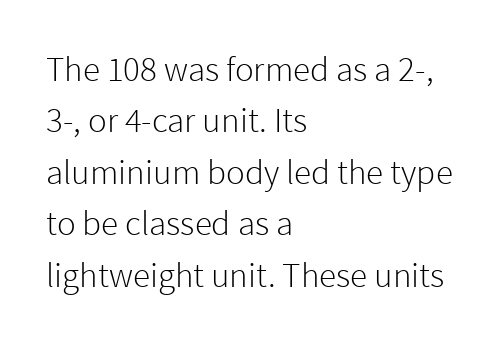
The image shows 35 px light sans-serif type, upright; set left-aligned, normal line spacing (1.47x), normal letter spacing, not underlined; a medium x-height.
